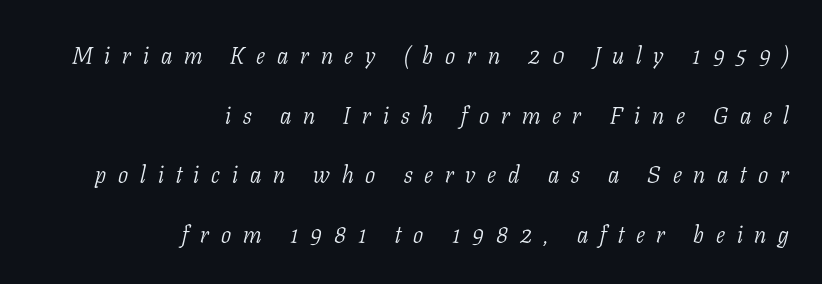
Q: Is the text bold? A: No.
Q: Is the text italic (slanted)? A: Yes, it leans right by about 11 degrees.
Q: Is the text underlined? A: No.
Q: How is the paragraph aligned? A: Right-aligned.
Q: Is the spacing between letters normal or unusually wide? A: Unusually wide.
Q: Is the spacing between lines tight, normal or loose? A: Loose.
